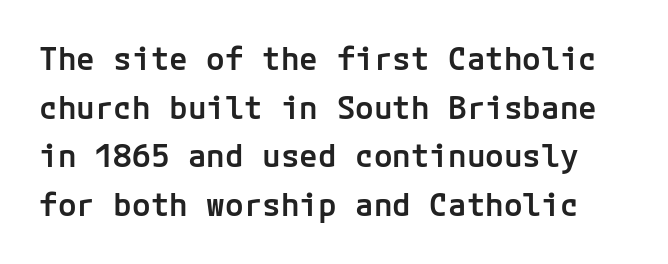
The image shows 31 px semibold sans-serif type, upright; set normal line spacing (1.57x), normal letter spacing, not underlined; low stroke contrast and a medium x-height.
